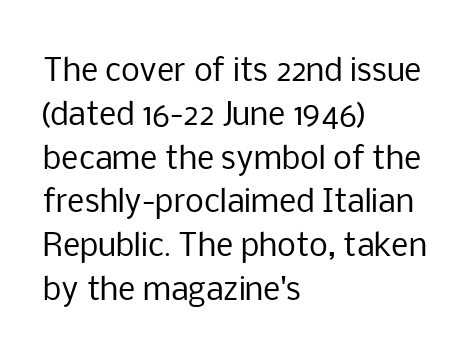
{"serif": "no", "italic": "no", "bold": "no", "weight": "regular", "width": "normal", "stroke_contrast": "low", "x_height": "medium", "monospaced": "no", "underline": "no", "align": "left", "line_spacing": "normal", "line_spacing_ratio": 1.46, "letter_spacing": "normal", "letter_spacing_em": 0.0, "glyph_px": 30}
